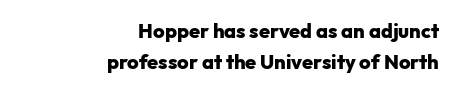
The passage shown has conventional tracking throughout. Compared with an ordinary text face, these strokes are far heavier — a full bold. Underline: absent. The typography opts for an upright posture over an oblique one.
